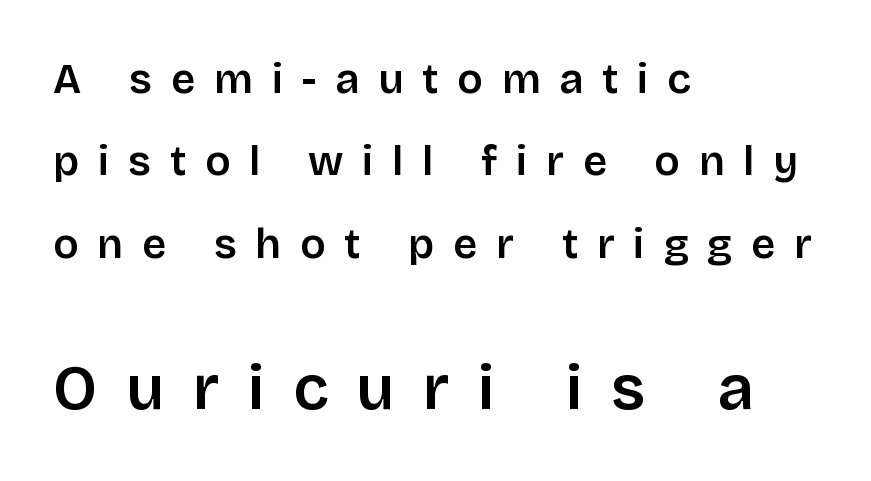
Q: Is the text italic (slanted)? A: No, it is upright.
Q: Is the typeface a serif or a sans-serif typeface? A: Sans-serif.
Q: Is the text underlined? A: No.
Q: How is the paragraph aligned? A: Left-aligned.
Q: Is the spacing between letters normal or unusually wide? A: Unusually wide.
Q: Is the spacing between lines tight, normal or loose? A: Loose.
Q: Which block of text is set in a larger size, the first (top) or the second (bottom)? A: The second (bottom) one.
Q: Width (condensed, normal, or wide)? A: Normal.
Q: Stroke contrast? A: Low.
Q: x-height? A: Large.
Q: Monospaced? A: No.
